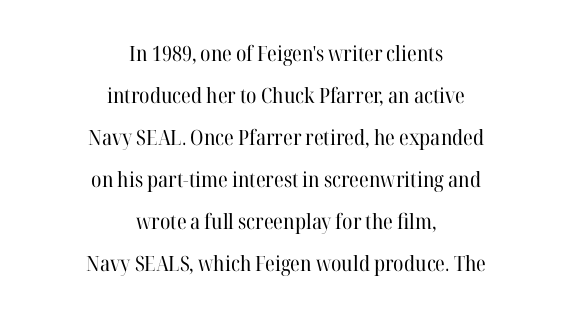
The image shows 21 px text type, upright; set centered, loose line spacing (2.0x), normal letter spacing, not underlined.
